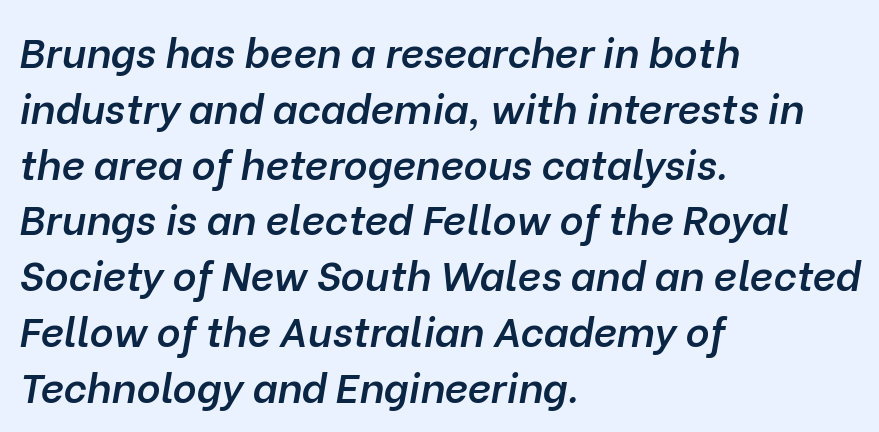
Nobody drew a line under any word here. The sample has been set in demibold, a notch under bold. The letters advance in unequal steps, a hallmark of proportional type. Where is the straight margin? On the left. The horizontal fit of the characters is conventional and even. If you measured baseline to baseline, you'd find a middling distance.
